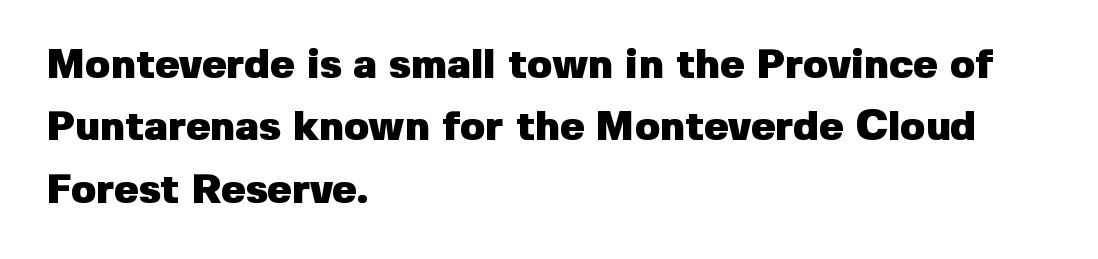
The image shows 41 px heavy sans-serif type, upright; set left-aligned, normal line spacing (1.52x), normal letter spacing, not underlined; low stroke contrast and a medium x-height.
